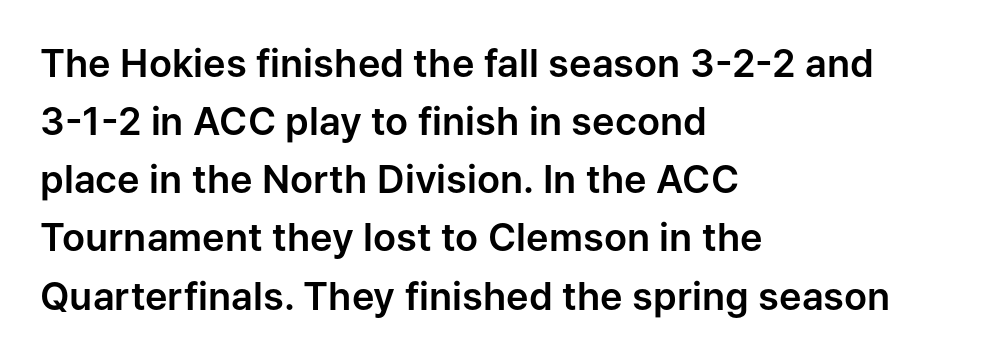
Tracking value appears to be zero — textbook default spacing. The letters carry no serifs — their stems end cleanly without finishing strokes. Regular leading. Check the space under the baseline: it is left empty. The lettering stays uniformly vertical, giving the passage a roman look.
